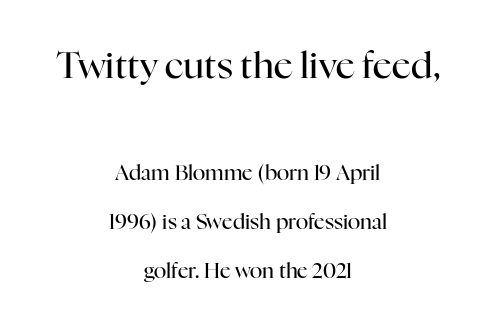
Q: Is the text bold? A: No.
Q: Is the text italic (slanted)? A: No, it is upright.
Q: Is the typeface a serif or a sans-serif typeface? A: Serif.
Q: Is the text underlined? A: No.
Q: How is the paragraph aligned? A: Centered.
Q: Is the spacing between letters normal or unusually wide? A: Normal.
Q: Is the spacing between lines tight, normal or loose? A: Loose.
Q: Which block of text is set in a larger size, the first (top) or the second (bottom)? A: The first (top) one.
Q: Width (condensed, normal, or wide)? A: Normal.
Q: Stroke contrast? A: High.
Q: x-height? A: Medium.
Q: Monospaced? A: No.
